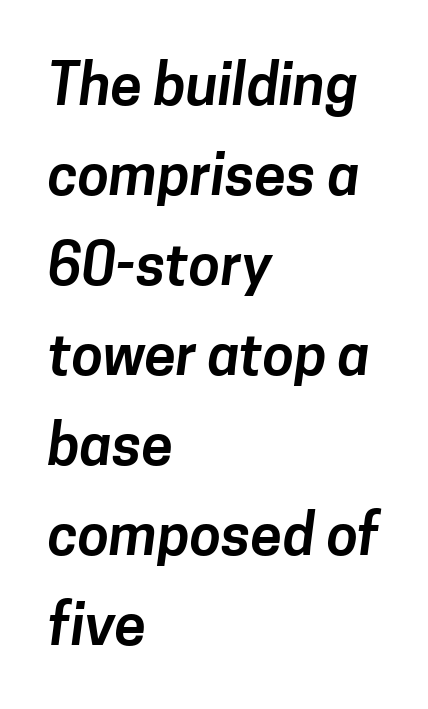
The image shows 57 px sans-serif type; set left-aligned, normal line spacing (1.58x), normal letter spacing, not underlined; low stroke contrast and a medium x-height.
